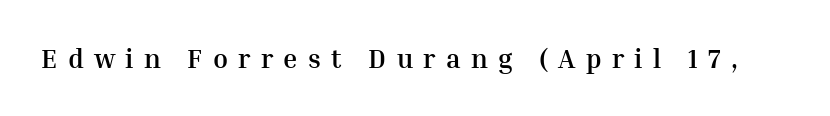
Q: Is the text bold? A: Yes.
Q: Is the text italic (slanted)? A: No, it is upright.
Q: Is the text underlined? A: No.
Q: Is the spacing between letters normal or unusually wide? A: Unusually wide.
